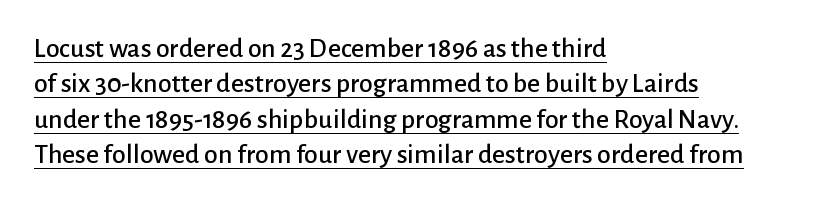
In terms of leading, this rendering sits right in the middle. The passage shown has conventional tracking throughout. You could not count columns in this text — the font is proportionally spaced. Teacher's note: observe the even left margin — that is flush-left alignment. Note: no serifs on the glyphs. Is there an underline? Yes — a line sits under the letters.
